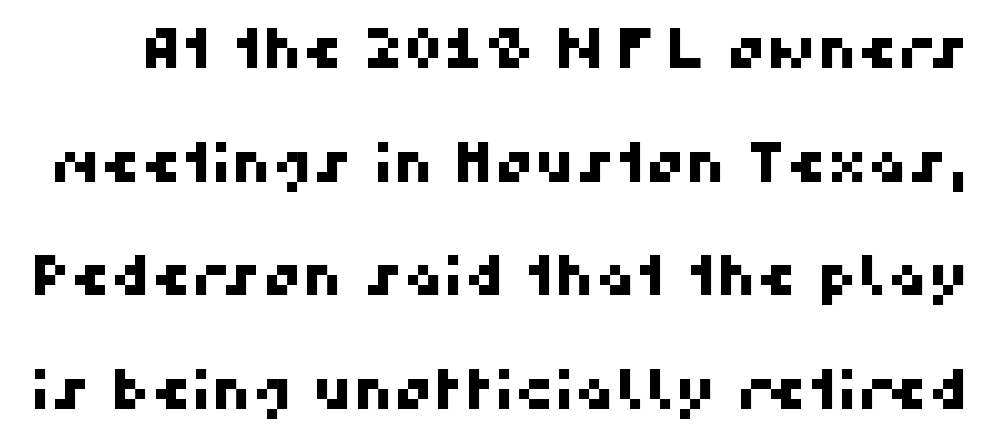
{"serif": "no", "width": "normal", "stroke_contrast": "high", "x_height": "medium", "monospaced": "no", "underline": "no", "line_spacing": "loose", "line_spacing_ratio": 2.03, "letter_spacing": "normal", "letter_spacing_em": 0.0, "glyph_px": 56}
